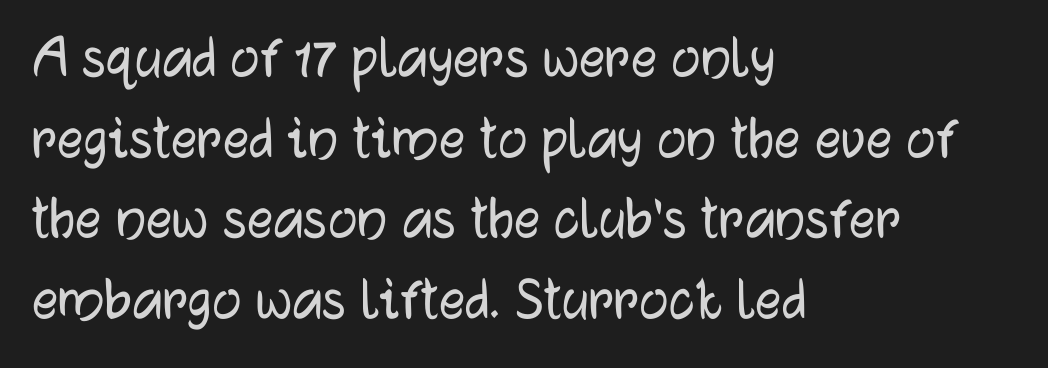
Q: Is the text italic (slanted)? A: No, it is upright.
Q: Is the typeface a serif or a sans-serif typeface? A: Sans-serif.
Q: Is the text underlined? A: No.
Q: How is the paragraph aligned? A: Left-aligned.
Q: Is the spacing between letters normal or unusually wide? A: Normal.
Q: Width (condensed, normal, or wide)? A: Normal.
Q: Stroke contrast? A: Low.
Q: x-height? A: Medium.
Q: Monospaced? A: No.
